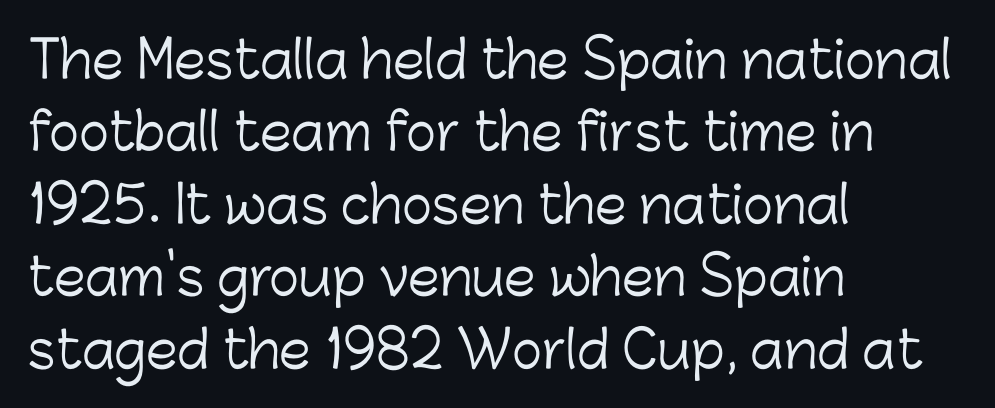
{"serif": "no", "italic": "no", "bold": "no", "weight": "light", "width": "normal", "stroke_contrast": "low", "x_height": "medium", "monospaced": "no", "underline": "no", "align": "left", "line_spacing": "normal", "line_spacing_ratio": 1.42, "letter_spacing": "normal", "letter_spacing_em": 0.0, "glyph_px": 51}
